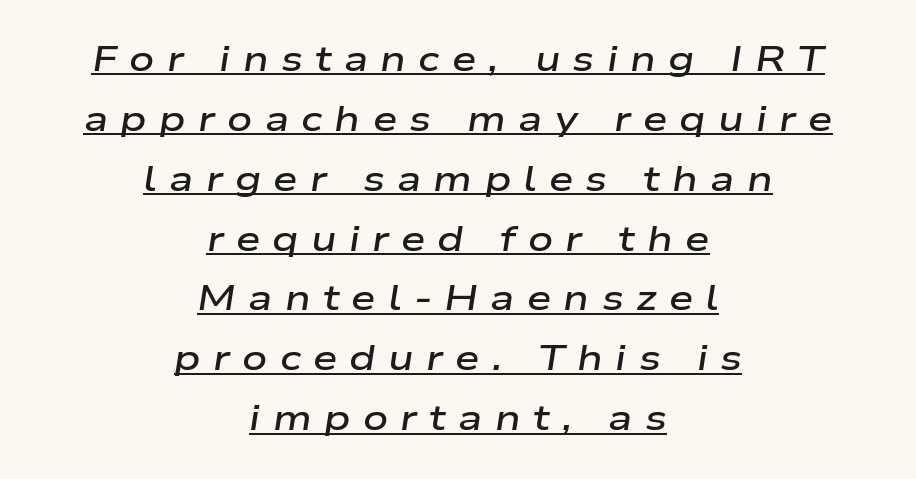
The image shows 35 px semibold, wide type, italic (leaning right); set centered, line spacing 1.71x, unusually wide letter spacing (+0.35 em), underlined; low stroke contrast and a medium x-height.
